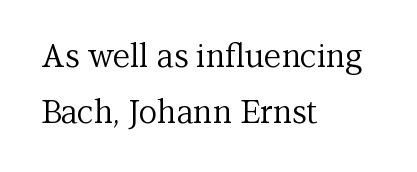
{"serif": "yes", "italic": "no", "bold": "no", "weight": "regular", "width": "normal", "stroke_contrast": "medium", "x_height": "medium", "monospaced": "no", "underline": "no", "align": "left", "line_spacing_ratio": 1.76, "letter_spacing": "normal", "letter_spacing_em": 0.0, "glyph_px": 32}
